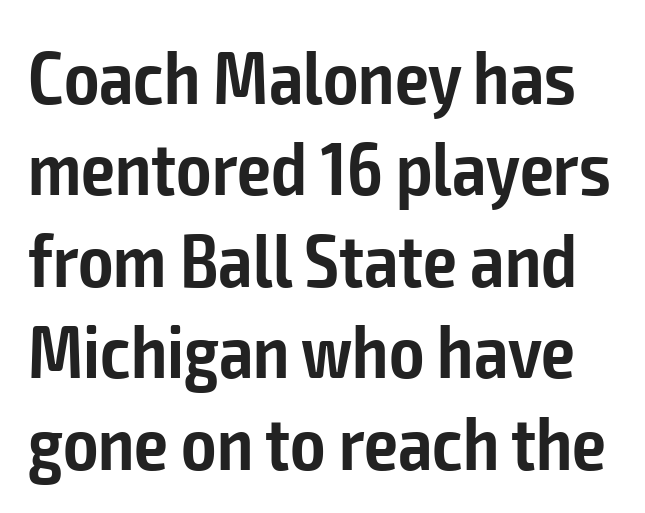
Q: Is the text bold? A: Semi-bold.
Q: Is the text italic (slanted)? A: No, it is upright.
Q: Is the typeface a serif or a sans-serif typeface? A: Sans-serif.
Q: Is the text underlined? A: No.
Q: Is the spacing between letters normal or unusually wide? A: Normal.
Q: Width (condensed, normal, or wide)? A: Condensed.
Q: Stroke contrast? A: Low.
Q: x-height? A: Medium.
Q: Monospaced? A: No.
